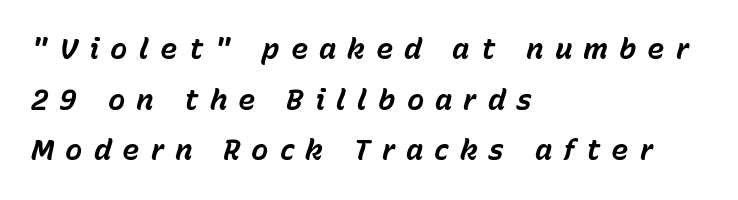
The image shows 29 px bold type, italic (leaning right); set left-aligned, line spacing 1.75x, unusually wide letter spacing (+0.38 em), not underlined; low stroke contrast and a medium x-height.
